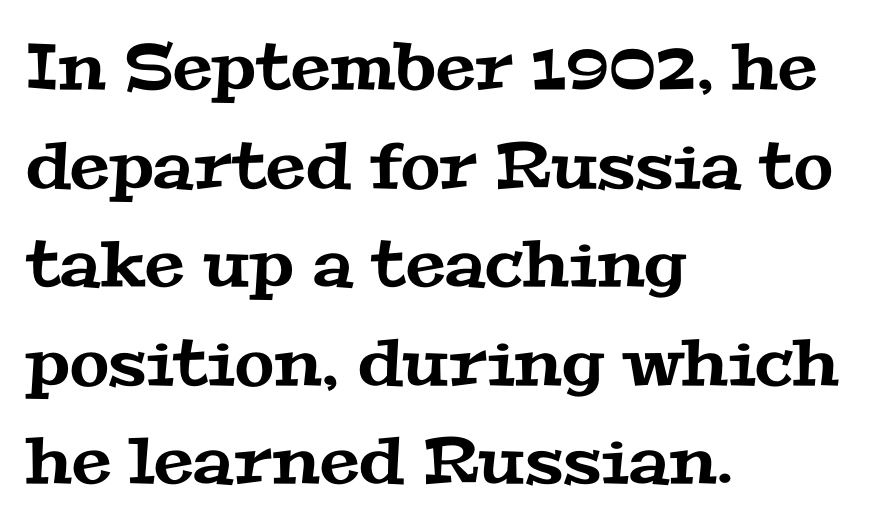
{"serif": "yes", "width": "wide", "stroke_contrast": "medium", "x_height": "medium", "monospaced": "no", "underline": "no", "align": "left", "line_spacing": "normal", "line_spacing_ratio": 1.54, "letter_spacing": "normal", "letter_spacing_em": 0.0, "glyph_px": 64}
